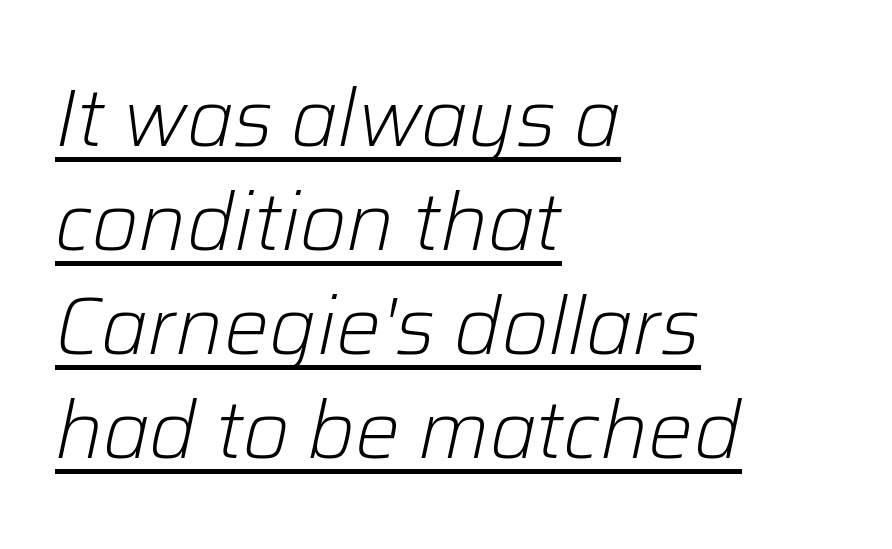
{"italic": "yes", "lean": "right", "slant_degrees": 12, "bold": "no", "weight": "light", "width": "normal", "stroke_contrast": "low", "x_height": "medium", "monospaced": "no", "underline": "yes", "align": "left", "line_spacing": "normal", "line_spacing_ratio": 1.3, "letter_spacing": "normal", "letter_spacing_em": 0.0, "glyph_px": 80}
